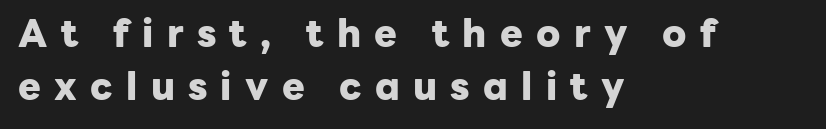
Q: Is the text bold? A: Yes.
Q: Is the text italic (slanted)? A: No, it is upright.
Q: Is the typeface a serif or a sans-serif typeface? A: Sans-serif.
Q: Is the text underlined? A: No.
Q: How is the paragraph aligned? A: Left-aligned.
Q: Is the spacing between letters normal or unusually wide? A: Unusually wide.
Q: Is the spacing between lines tight, normal or loose? A: Normal.
Q: Width (condensed, normal, or wide)? A: Normal.
Q: Stroke contrast? A: Low.
Q: x-height? A: Medium.
Q: Monospaced? A: No.
